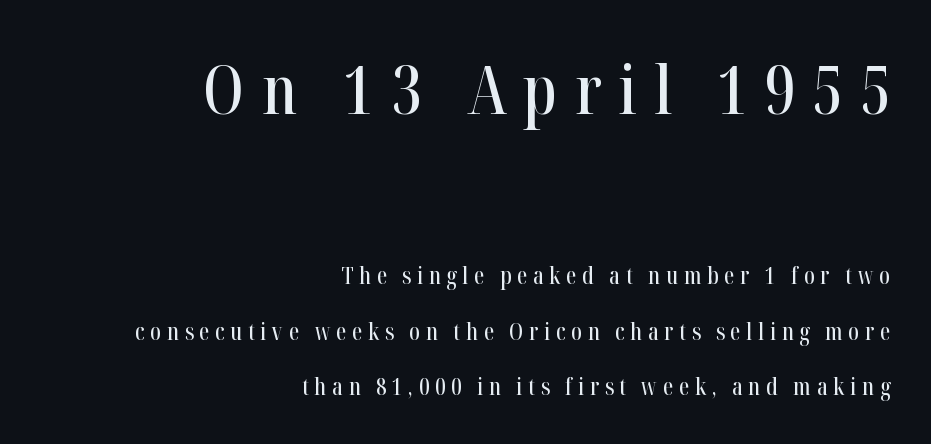
{"serif": "yes", "italic": "no", "width": "condensed", "stroke_contrast": "high", "x_height": "medium", "monospaced": "no", "underline": "no", "align": "right", "line_spacing": "loose", "line_spacing_ratio": 2.41, "letter_spacing": "wide", "letter_spacing_em": 0.25, "larger_block": "first", "size_ratio": 2.96, "glyph_px": 68}
